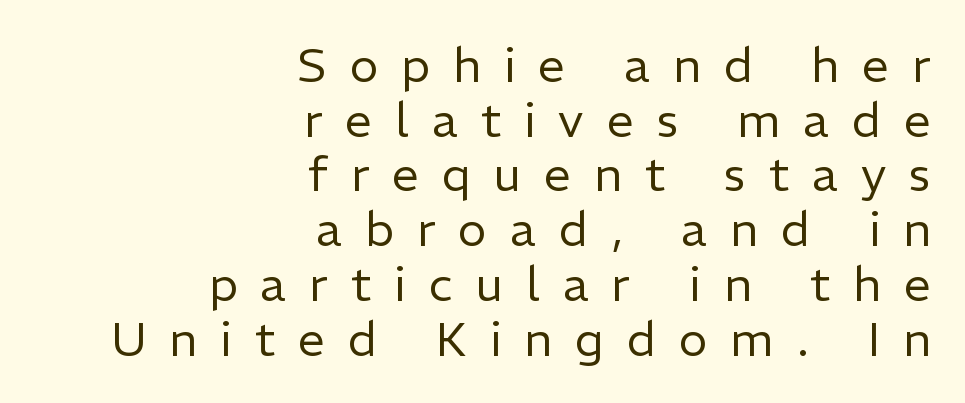
{"serif": "no", "italic": "no", "bold": "no", "weight": "regular", "width": "normal", "stroke_contrast": "low", "x_height": "medium", "monospaced": "no", "underline": "no", "align": "right", "line_spacing": "tight", "line_spacing_ratio": 1.14, "letter_spacing": "wide", "letter_spacing_em": 0.48, "glyph_px": 48}
